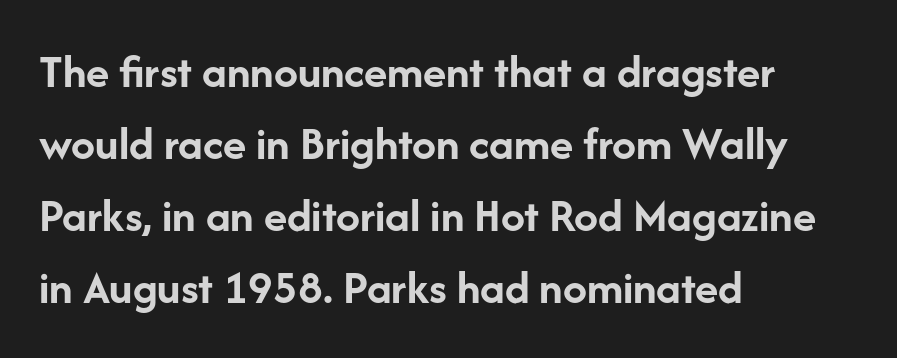
Q: Is the text bold? A: Yes.
Q: Is the text italic (slanted)? A: No, it is upright.
Q: Is the typeface a serif or a sans-serif typeface? A: Sans-serif.
Q: Is the text underlined? A: No.
Q: How is the paragraph aligned? A: Left-aligned.
Q: Is the spacing between letters normal or unusually wide? A: Normal.
Q: Is the spacing between lines tight, normal or loose? A: Normal.
Q: Width (condensed, normal, or wide)? A: Normal.
Q: Stroke contrast? A: Low.
Q: x-height? A: Medium.
Q: Monospaced? A: No.
